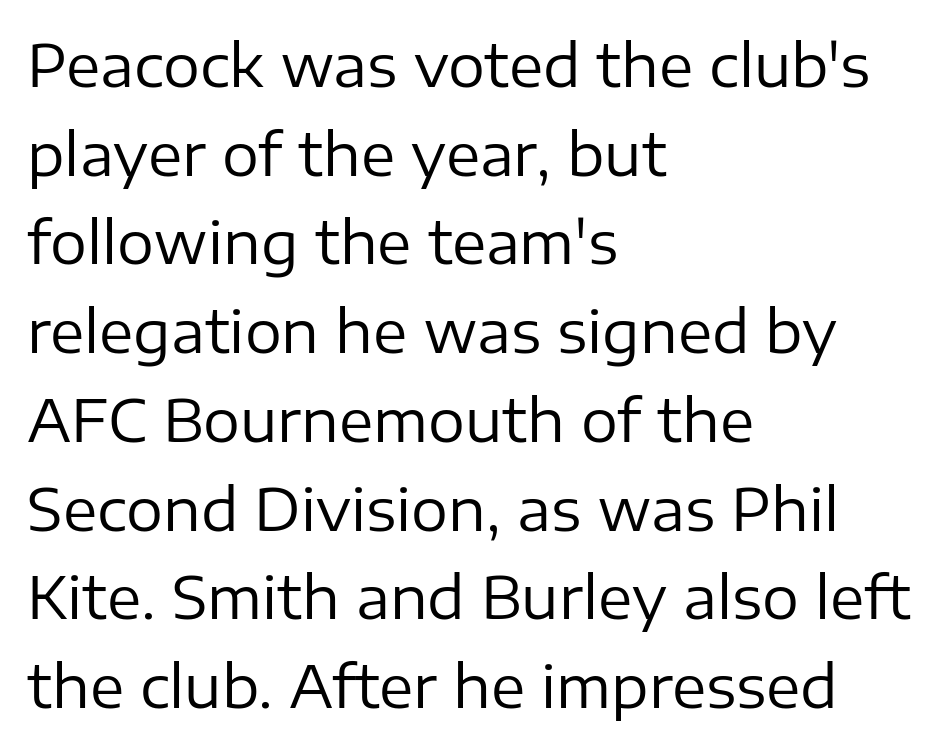
Q: Is the text bold? A: No.
Q: Is the text italic (slanted)? A: No, it is upright.
Q: Is the typeface a serif or a sans-serif typeface? A: Sans-serif.
Q: Is the text underlined? A: No.
Q: How is the paragraph aligned? A: Left-aligned.
Q: Is the spacing between letters normal or unusually wide? A: Normal.
Q: Is the spacing between lines tight, normal or loose? A: Normal.
Q: Width (condensed, normal, or wide)? A: Normal.
Q: Stroke contrast? A: Low.
Q: x-height? A: Medium.
Q: Monospaced? A: No.
